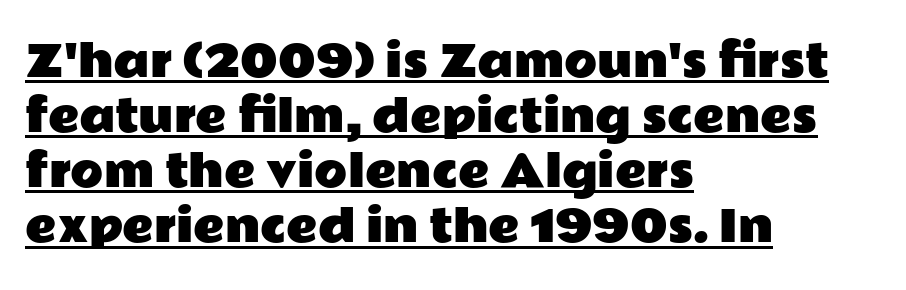
Students, observe the line beneath the letters — that is underlining. Compared with a centered layout, this one pins lines to the left instead. A typesetter would call this zero additional tracking. This sample has the flowing, uneven cadence of proportional lettering. Every stem runs plumb, perpendicular to the baseline. The space between consecutive lines is moderate.
